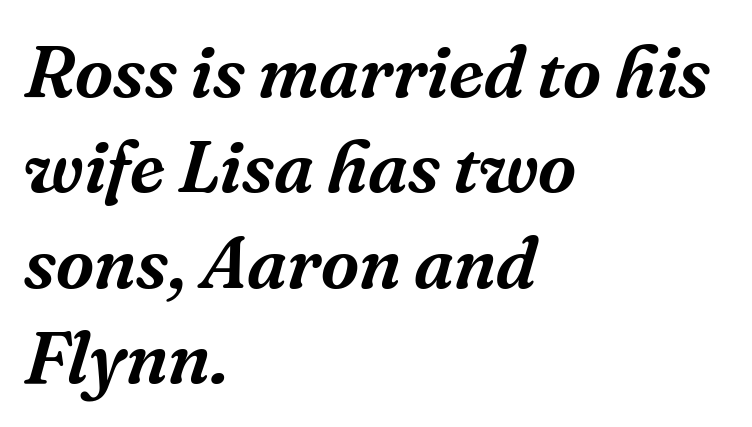
{"serif": "yes", "italic": "yes", "lean": "right", "slant_degrees": 16, "width": "normal", "stroke_contrast": "medium", "x_height": "medium", "monospaced": "no", "underline": "no", "align": "left", "line_spacing": "normal", "line_spacing_ratio": 1.29, "letter_spacing": "normal", "letter_spacing_em": 0.0, "glyph_px": 74}
